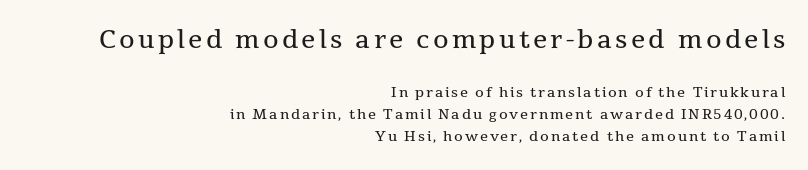
Reading down the block, your eye finds every line finishing at a fixed right position. The designer gave the opening block more size than the closing block. Weight: regular or lighter. Quick note: not italic, upright. Whoever set this chose a conventional vertical rhythm. The area under the type is left untouched.
